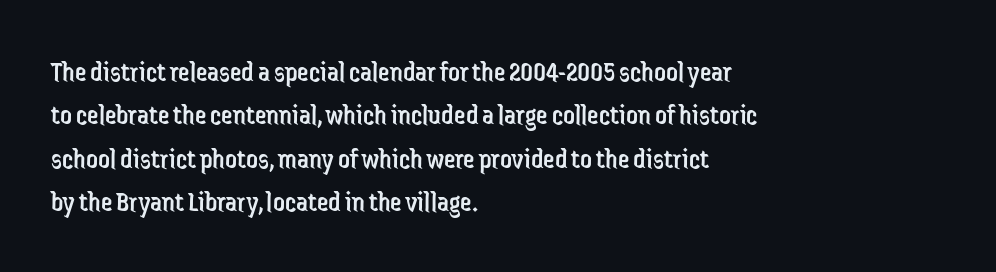
Q: Is the text bold? A: No.
Q: Is the text italic (slanted)? A: No, it is upright.
Q: Is the typeface a serif or a sans-serif typeface? A: Sans-serif.
Q: Is the text underlined? A: No.
Q: How is the paragraph aligned? A: Left-aligned.
Q: Is the spacing between letters normal or unusually wide? A: Normal.
Q: Is the spacing between lines tight, normal or loose? A: Normal.
Q: Width (condensed, normal, or wide)? A: Condensed.
Q: Stroke contrast? A: Low.
Q: x-height? A: Medium.
Q: Monospaced? A: No.
